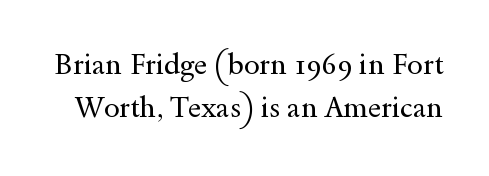
{"serif": "yes", "italic": "no", "bold": "no", "weight": "regular", "width": "wide", "x_height": "small", "monospaced": "no", "underline": "no", "line_spacing": "normal", "line_spacing_ratio": 1.54, "letter_spacing": "normal", "letter_spacing_em": 0.0, "glyph_px": 28}
